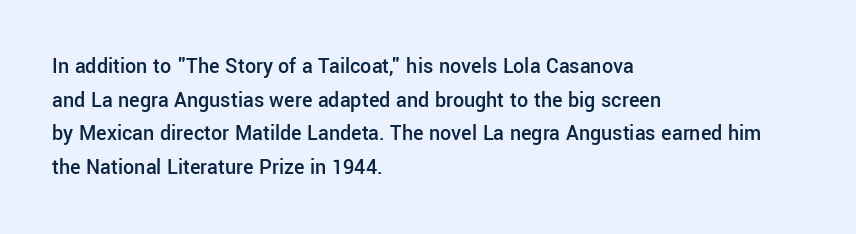
The image shows 22 px text type, upright; set left-aligned, normal line spacing (1.53x), normal letter spacing, not underlined.
